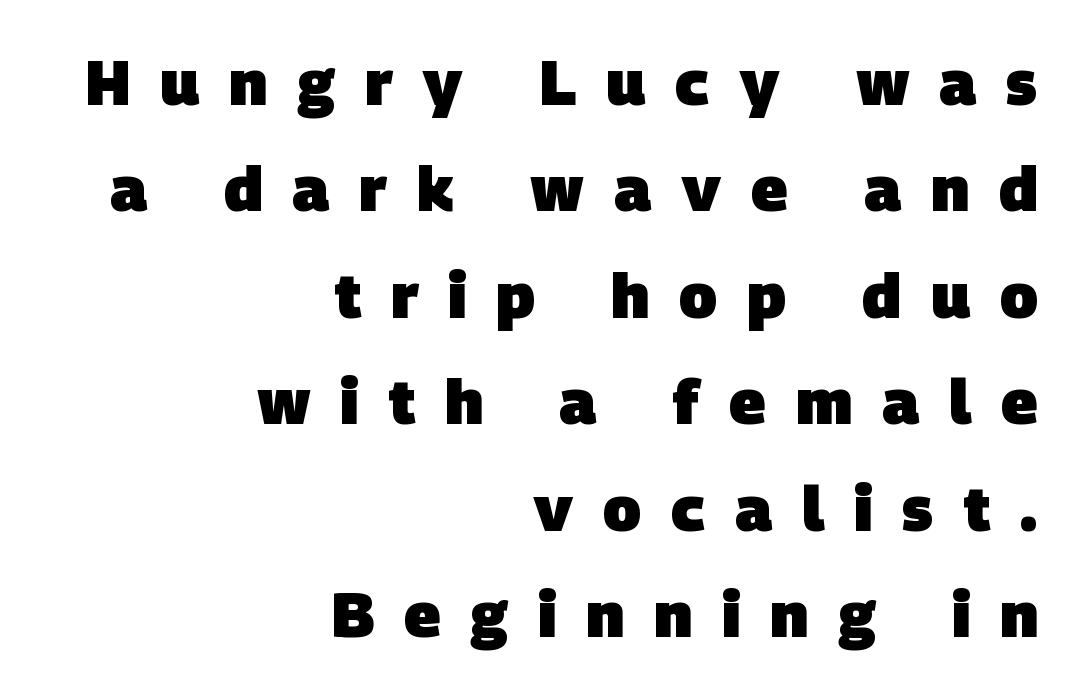
The image shows 63 px heavy sans-serif type; set right-aligned, normal line spacing (1.69x), unusually wide letter spacing (+0.47 em), not underlined; low stroke contrast and a large x-height.
